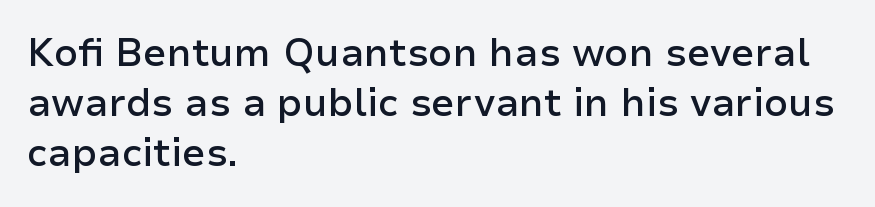
Do the letters lean? They stand straight. Moderately thickened strokes mark this as semibold type. This is sans-serif lettering, the kind often seen on screens and signage. The paragraph shown leans on its left margin. Here the designer chose a conventional face with non-uniform glyph widths. This block has exactly the height ordinary leading produces.
